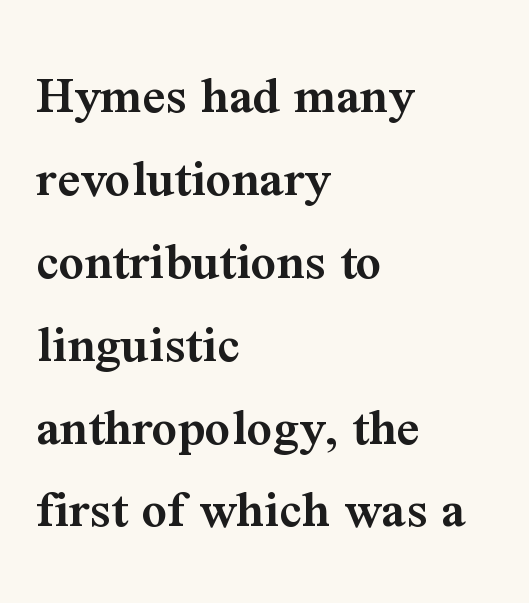
Weight: semibold (demi). Characters follow at the spacing the type designer built in. Typographically, this falls in the serif category. Do the letters lean? They stand straight. Words float on clear page, feet unadorned.
